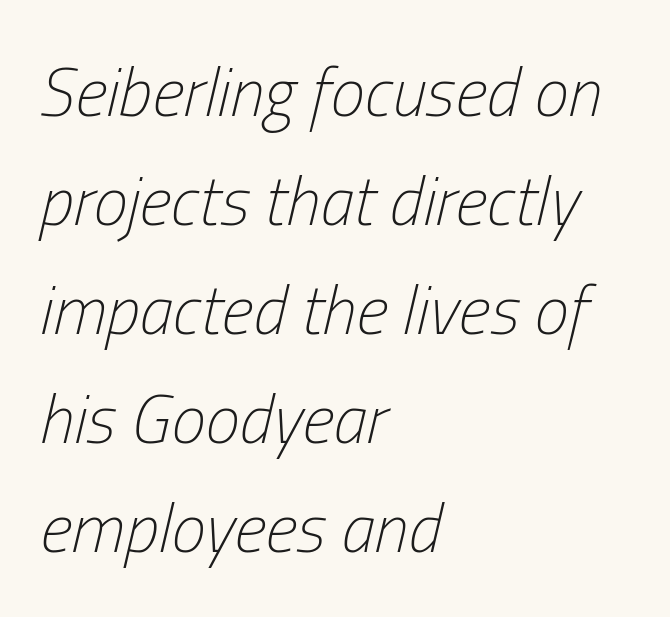
The image shows 69 px light, condensed type, italic (leaning right); set left-aligned, normal line spacing (1.58x), normal letter spacing, not underlined; low stroke contrast and a medium x-height.
